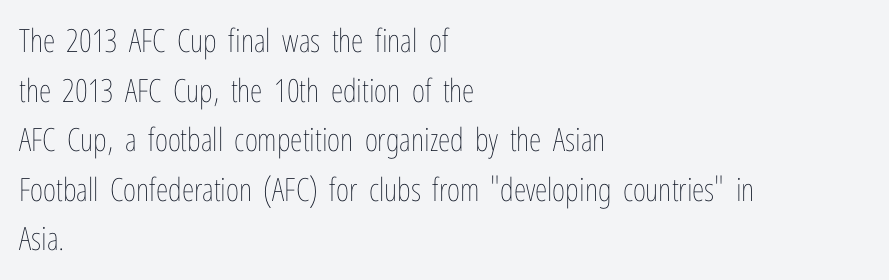
The image shows 32 px thin, condensed type, upright; set left-aligned, normal line spacing (1.55x), normal letter spacing, not underlined; low stroke contrast and a medium x-height.
